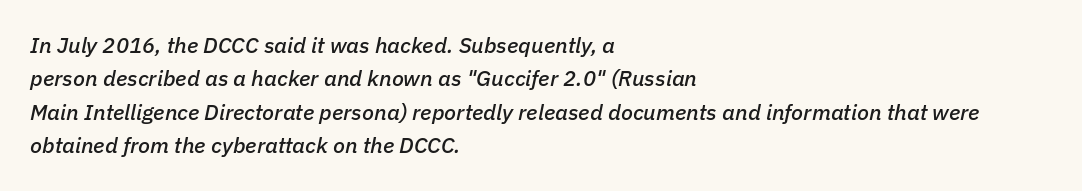
Notice how the stems are inclined rather than vertical — that's the hallmark of italics. Bare-footed words on every line. Glyph-to-glyph distance matches everyday printed text. Summary of vertical rhythm: regular, with standard interline spacing.
